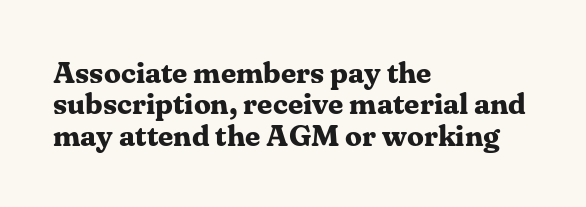
The image shows 30 px bold serif type, upright; set left-aligned, tight line spacing (1.05x), normal letter spacing, not underlined; medium stroke contrast and a medium x-height.
